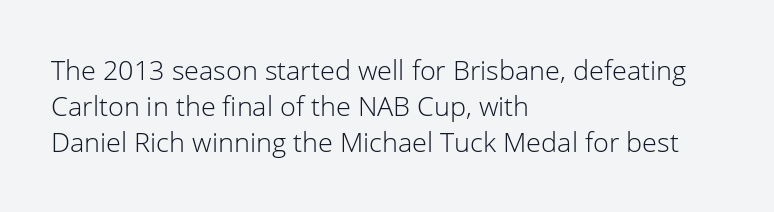
The image shows 27 px text type, upright; set left-aligned, normal line spacing (1.34x), normal letter spacing, not underlined.
